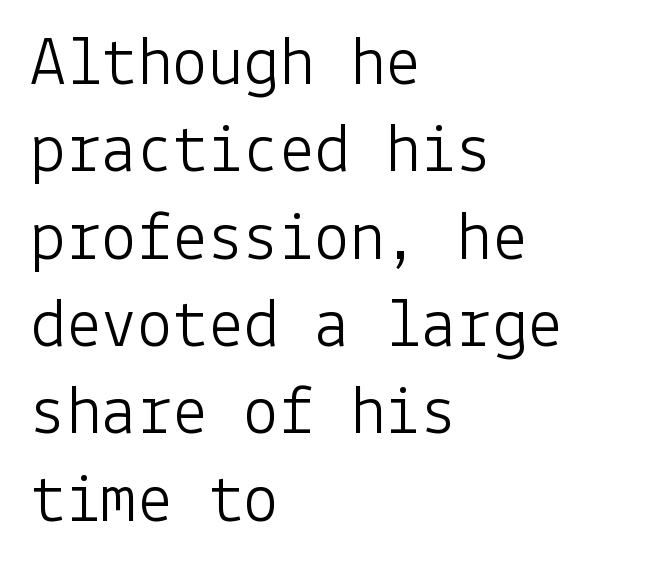
The image shows 71 px light sans-serif type, upright; set left-aligned, line spacing 1.23x, normal letter spacing, not underlined; low stroke contrast and a medium x-height.
